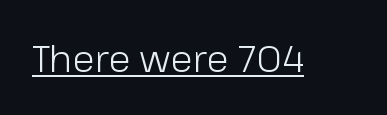
{"serif": "no", "italic": "no", "bold": "no", "weight": "light", "width": "normal", "stroke_contrast": "low", "x_height": "medium", "monospaced": "no", "underline": "yes", "letter_spacing": "normal", "letter_spacing_em": 0.0, "glyph_px": 37}
